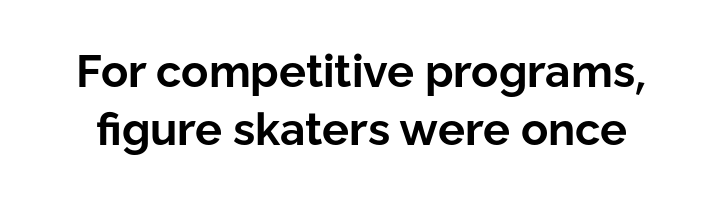
I'd describe the lettering as bold — thick and assertive. The font family rendered here belongs to the sans-serif group. Think of a printed novel: that variable character pitch is what you see here. Successive baselines arrive at the customary interval. These lines keep a tight, regular rhythm from letter to letter.
